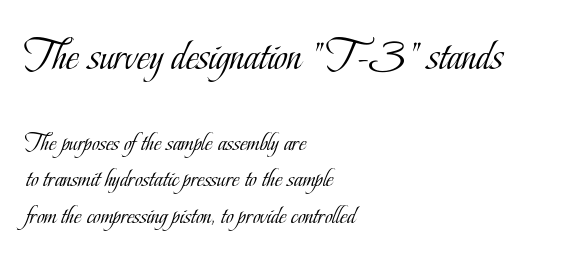
The image shows 45 px light, condensed serif type; set left-aligned, normal line spacing (1.4x), normal letter spacing, not underlined; the first (top) block is 1.73x larger; low stroke contrast and a small x-height.
